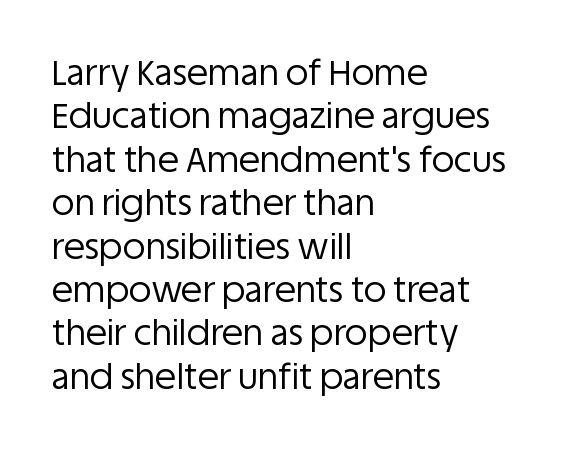
{"serif": "no", "italic": "no", "bold": "no", "weight": "regular", "width": "normal", "stroke_contrast": "low", "x_height": "large", "monospaced": "no", "underline": "no", "align": "left", "line_spacing_ratio": 1.24, "letter_spacing": "normal", "letter_spacing_em": 0.0, "glyph_px": 35}
